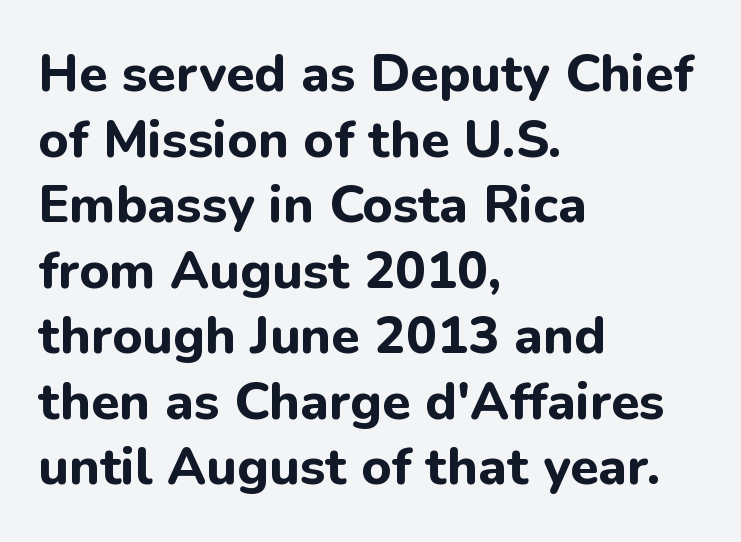
Q: Is the text bold? A: Yes.
Q: Is the text italic (slanted)? A: No, it is upright.
Q: Is the typeface a serif or a sans-serif typeface? A: Sans-serif.
Q: Is the text underlined? A: No.
Q: How is the paragraph aligned? A: Left-aligned.
Q: Is the spacing between letters normal or unusually wide? A: Normal.
Q: Is the spacing between lines tight, normal or loose? A: Normal.
Q: Width (condensed, normal, or wide)? A: Normal.
Q: Stroke contrast? A: Low.
Q: x-height? A: Medium.
Q: Monospaced? A: No.
